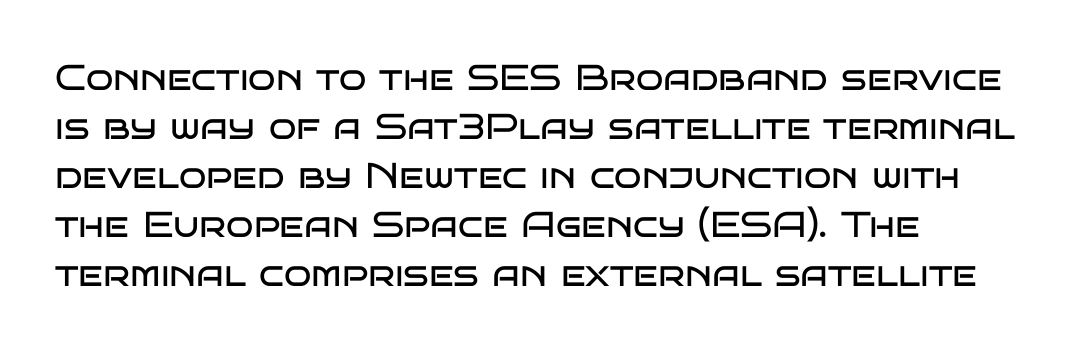
Font category for this specimen: sans-serif. Note the varied advance widths — an 'i' is clearly narrower than an 'm'. Ink coverage per letter is moderate at most. Notice how descenders clear the ascenders below comfortably — that's standard leading.
